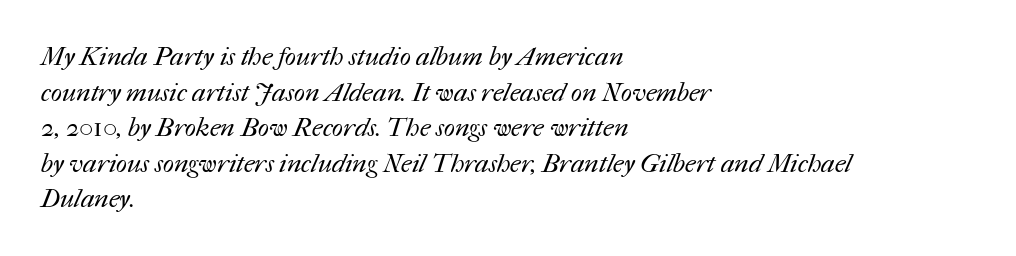
The image shows 26 px text type; set left-aligned, normal line spacing (1.37x), normal letter spacing, not underlined.
